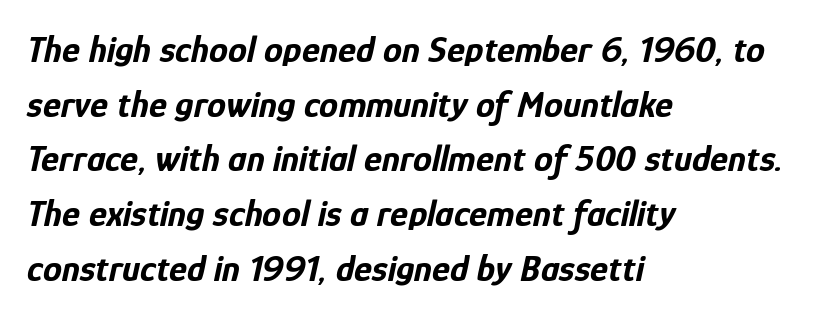
Q: Is the text bold? A: Yes.
Q: Is the text italic (slanted)? A: Yes, it leans right by about 12 degrees.
Q: Is the text underlined? A: No.
Q: How is the paragraph aligned? A: Left-aligned.
Q: Is the spacing between letters normal or unusually wide? A: Normal.
Q: Is the spacing between lines tight, normal or loose? A: Normal.
Q: Width (condensed, normal, or wide)? A: Condensed.
Q: Stroke contrast? A: Low.
Q: x-height? A: Medium.
Q: Monospaced? A: No.
